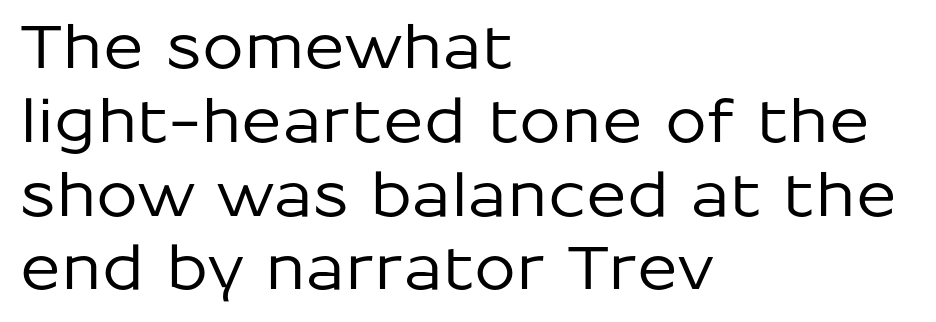
Q: Is the text italic (slanted)? A: No, it is upright.
Q: Is the typeface a serif or a sans-serif typeface? A: Sans-serif.
Q: Is the text underlined? A: No.
Q: How is the paragraph aligned? A: Left-aligned.
Q: Is the spacing between letters normal or unusually wide? A: Normal.
Q: Width (condensed, normal, or wide)? A: Normal.
Q: Stroke contrast? A: Low.
Q: x-height? A: Medium.
Q: Monospaced? A: No.
